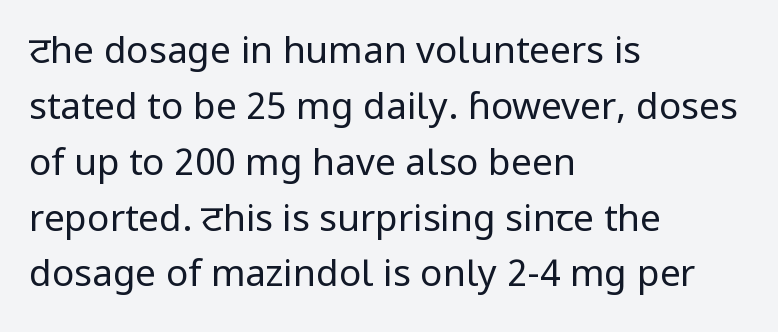
The image shows 37 px regular-weight sans-serif type, upright; set left-aligned, normal line spacing (1.51x), normal letter spacing, not underlined; low stroke contrast and a medium x-height.
